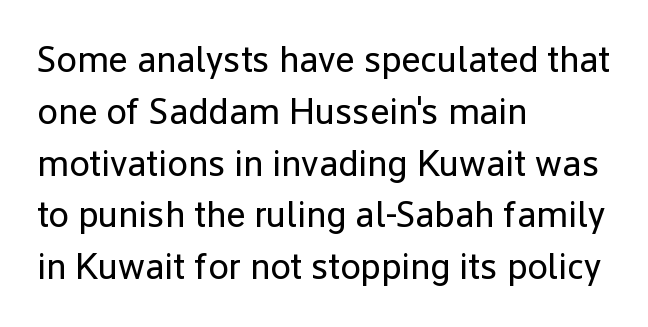
{"serif": "no", "italic": "no", "bold": "no", "weight": "regular", "width": "normal", "stroke_contrast": "low", "x_height": "medium", "monospaced": "no", "underline": "no", "align": "left", "line_spacing": "normal", "line_spacing_ratio": 1.4, "letter_spacing": "normal", "letter_spacing_em": 0.0, "glyph_px": 37}
